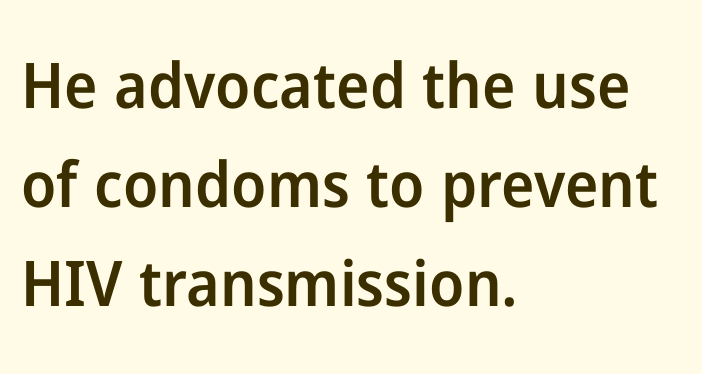
The image shows 63 px semibold sans-serif type, upright; set left-aligned, normal line spacing (1.57x), normal letter spacing, not underlined; low stroke contrast and a medium x-height.
